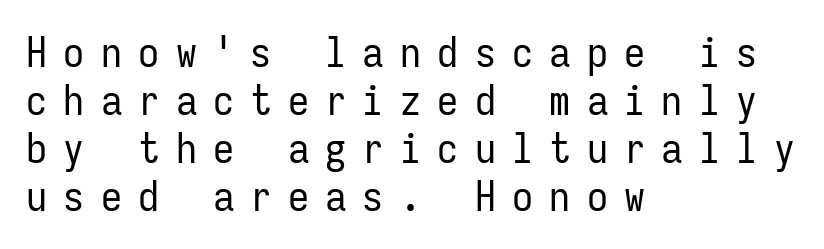
Q: Is the text bold? A: No.
Q: Is the text italic (slanted)? A: No, it is upright.
Q: Is the typeface a serif or a sans-serif typeface? A: Sans-serif.
Q: Is the text underlined? A: No.
Q: How is the paragraph aligned? A: Left-aligned.
Q: Is the spacing between letters normal or unusually wide? A: Unusually wide.
Q: Is the spacing between lines tight, normal or loose? A: Tight.
Q: Width (condensed, normal, or wide)? A: Condensed.
Q: Stroke contrast? A: Low.
Q: x-height? A: Medium.
Q: Monospaced? A: Yes.
